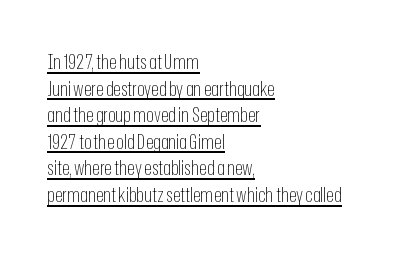
All the whitespace from short lines collects on the right. The strokes are not fattened; the text isn't bold. Line spacing here is normal. Tall strokes in this sample are plumb rather than angled. Every word sits above its own underline. Observe the ordinary spacing: letters are neighbours, not strangers.
